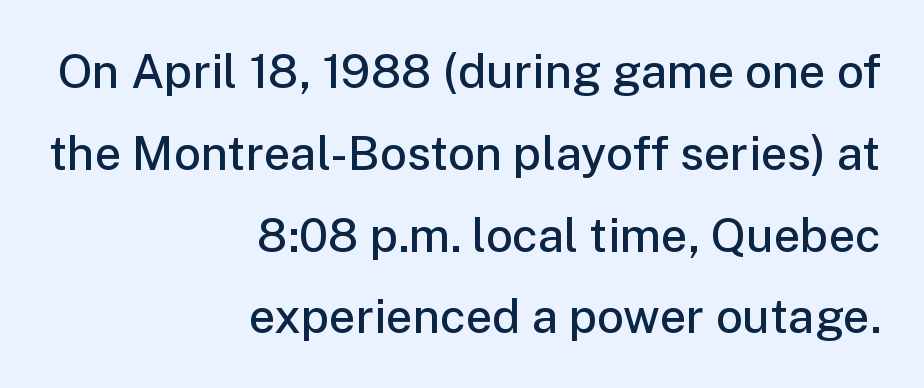
The image shows 47 px semibold sans-serif type, upright; set right-aligned, line spacing 1.74x, normal letter spacing, not underlined; low stroke contrast and a medium x-height.
